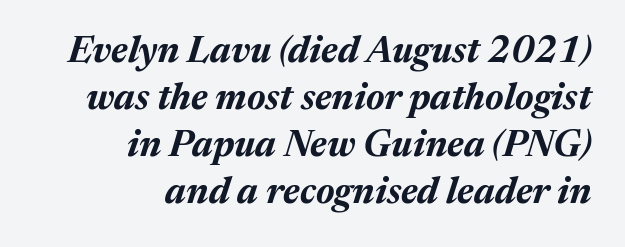
Rows of type keep a routine distance in the vertical direction. Each word holds together tightly as a unit, with standard inter-letter gaps. The letters are slanted; this is an italic face. How heavy is the stroke? Heavy — this is a bold. Visually the block forms a straight wall on the right and a jagged coastline on the left.
